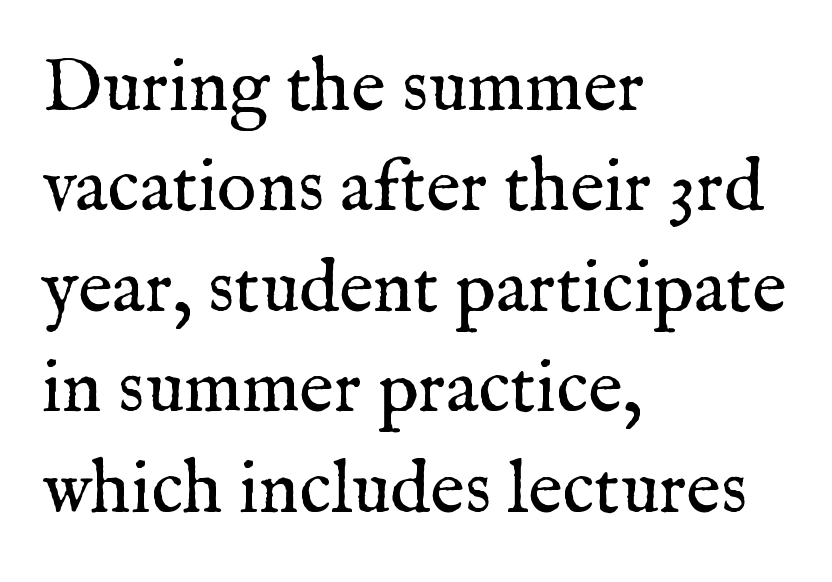
{"serif": "yes", "italic": "no", "bold": "no", "weight": "regular", "width": "normal", "stroke_contrast": "medium", "x_height": "medium", "monospaced": "no", "underline": "no", "align": "left", "line_spacing": "normal", "line_spacing_ratio": 1.34, "letter_spacing": "normal", "letter_spacing_em": 0.0, "glyph_px": 75}
